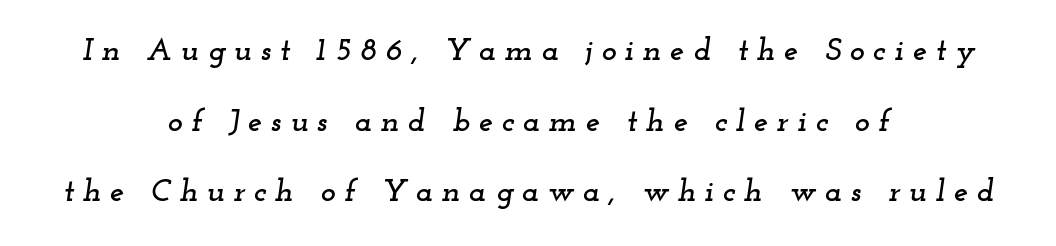
The image shows 32 px wide serif type, italic (leaning right); set centered, loose line spacing (2.21x), unusually wide letter spacing (+0.27 em), not underlined; low stroke contrast and a small x-height.
